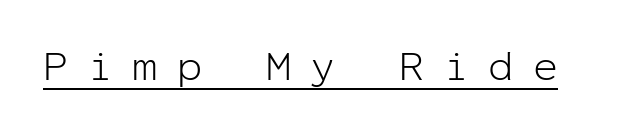
{"serif": "no", "italic": "no", "bold": "no", "weight": "light", "width": "normal", "stroke_contrast": "low", "x_height": "medium", "monospaced": "yes", "underline": "yes", "letter_spacing": "wide", "letter_spacing_em": 0.46, "glyph_px": 42}
